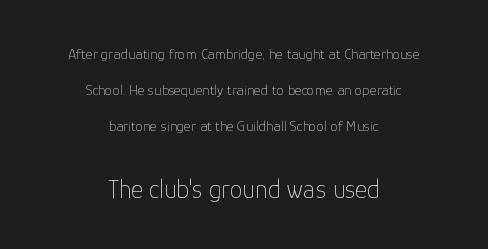
The image shows 26 px text type, upright; set centered, loose line spacing (2.4x), normal letter spacing, not underlined; the second (bottom) block is 1.73x larger.
